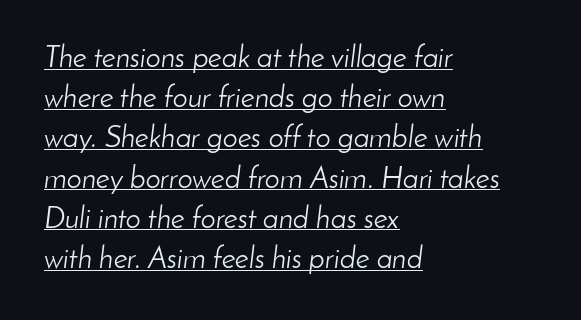
{"italic": "yes", "lean": "right", "slant_degrees": 8, "bold": "no", "weight": "light", "width": "normal", "stroke_contrast": "low", "x_height": "small", "monospaced": "no", "underline": "yes", "align": "left", "line_spacing": "normal", "line_spacing_ratio": 1.34, "letter_spacing": "normal", "letter_spacing_em": 0.0, "glyph_px": 30}
